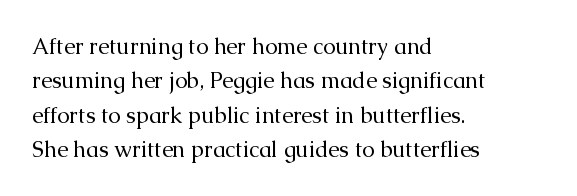
The image shows 22 px text type, upright; set left-aligned, normal line spacing (1.56x), normal letter spacing, not underlined.
